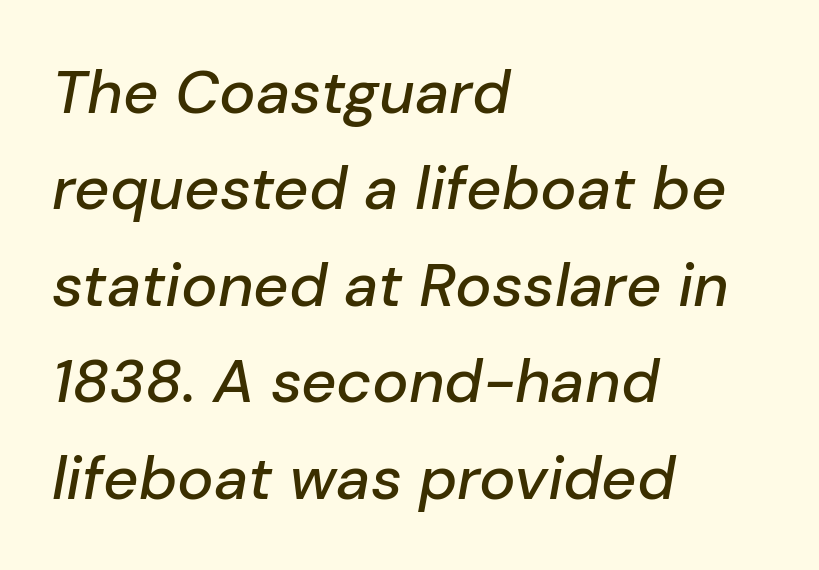
This rendering leaves character spacing at its baseline value. Casual observation: everything's shoved over to the left. The lines sit at an ordinary, default distance from one another. This sample has the flowing, uneven cadence of proportional lettering. Descender tails drop into unmarked territory. Every character sits at an angle, as italics do.
